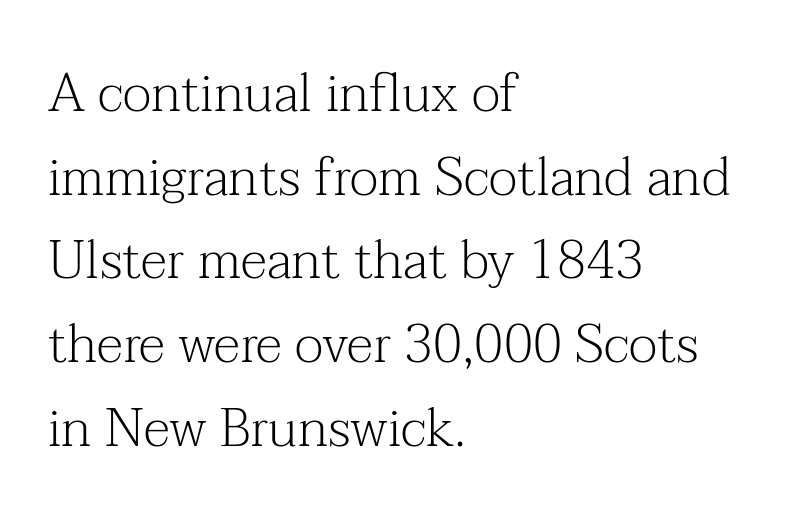
{"serif": "yes", "italic": "no", "bold": "no", "weight": "light", "width": "normal", "stroke_contrast": "medium", "x_height": "medium", "monospaced": "no", "underline": "no", "align": "left", "line_spacing": "normal", "line_spacing_ratio": 1.58, "letter_spacing": "normal", "letter_spacing_em": 0.0, "glyph_px": 53}
